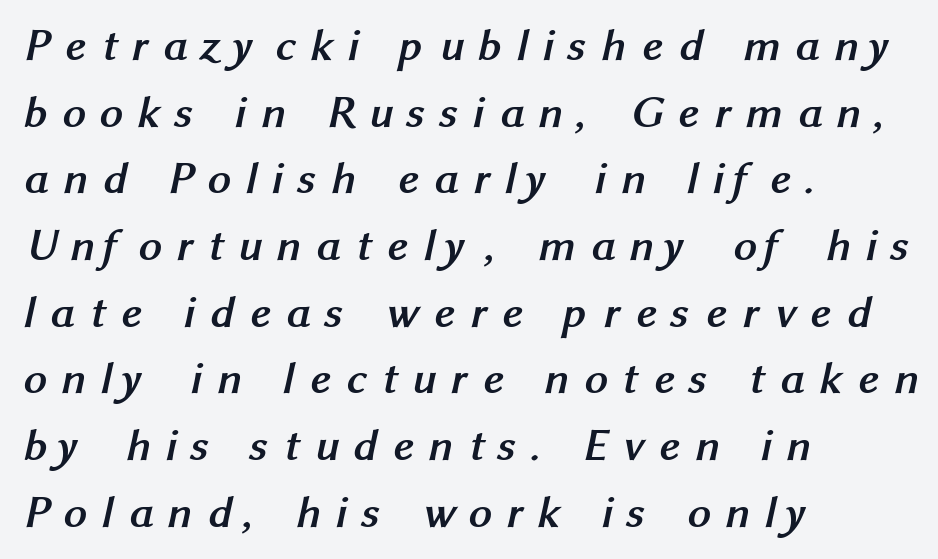
Q: Is the text bold? A: Yes.
Q: Is the typeface a serif or a sans-serif typeface? A: Sans-serif.
Q: Is the text underlined? A: No.
Q: How is the paragraph aligned? A: Left-aligned.
Q: Is the spacing between letters normal or unusually wide? A: Unusually wide.
Q: Is the spacing between lines tight, normal or loose? A: Normal.
Q: Width (condensed, normal, or wide)? A: Normal.
Q: Stroke contrast? A: Medium.
Q: x-height? A: Medium.
Q: Monospaced? A: No.
